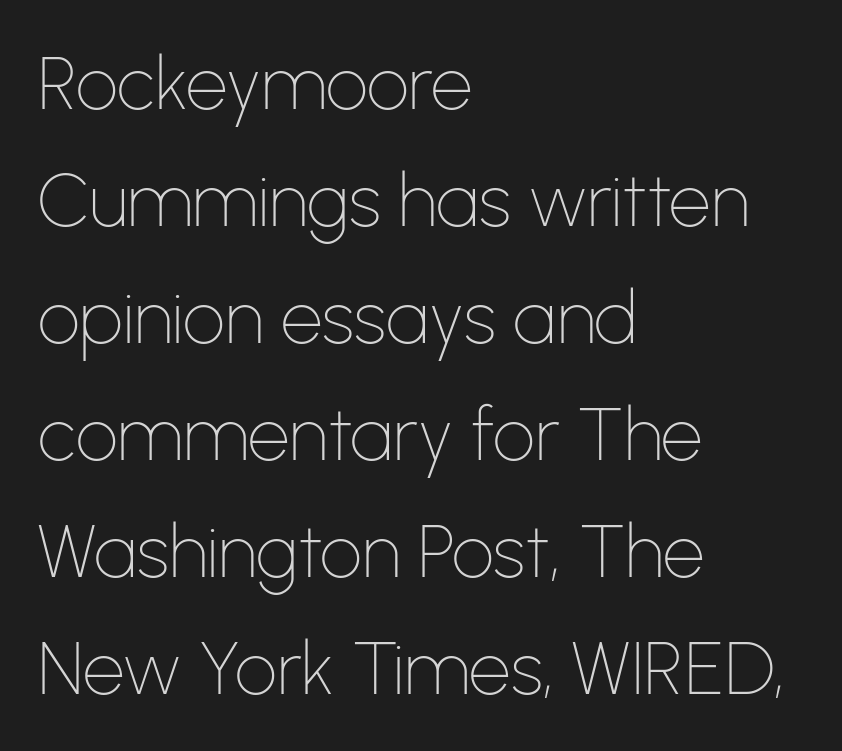
{"serif": "no", "italic": "no", "bold": "no", "weight": "thin", "width": "normal", "stroke_contrast": "low", "x_height": "medium", "monospaced": "no", "underline": "no", "align": "left", "line_spacing": "normal", "line_spacing_ratio": 1.58, "letter_spacing": "normal", "letter_spacing_em": 0.0, "glyph_px": 74}
